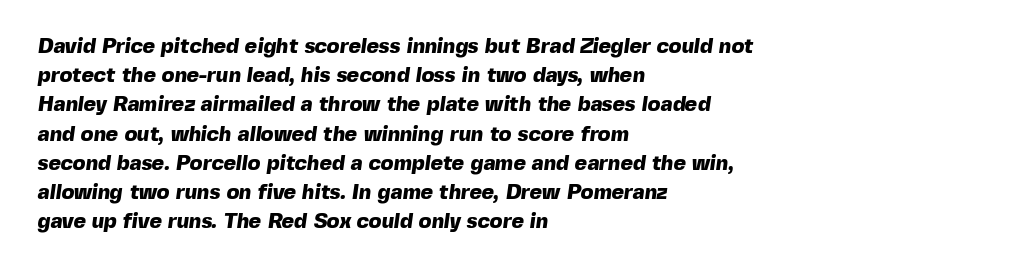
Q: Is the text bold? A: Yes.
Q: Is the text underlined? A: No.
Q: How is the paragraph aligned? A: Left-aligned.
Q: Is the spacing between letters normal or unusually wide? A: Normal.
Q: Is the spacing between lines tight, normal or loose? A: Normal.
